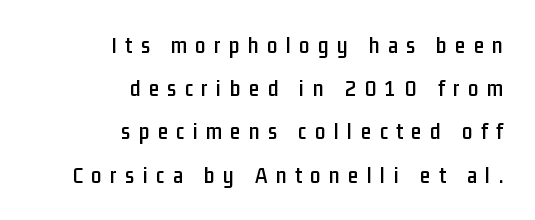
The image shows 23 px text type, upright; set right-aligned, line spacing 1.88x, unusually wide letter spacing (+0.37 em), not underlined.
